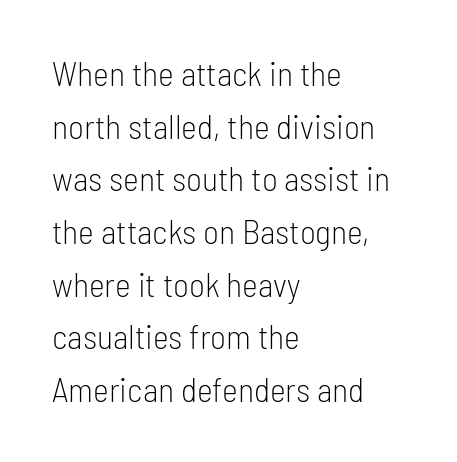
The passage shown has conventional tracking throughout. Each line starts at the same left margin while the right side varies. The font sits on the lighter half of the weight spectrum, regular included. Serifs: no, the terminals of the letterforms are clean. Vertical spacing — default.
